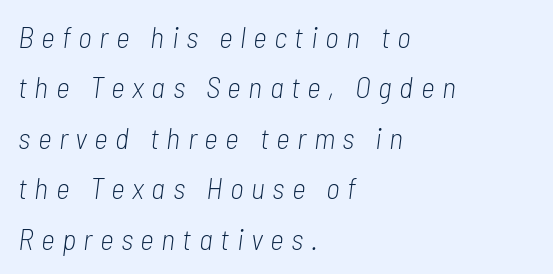
{"italic": "yes", "lean": "right", "slant_degrees": 7, "bold": "no", "weight": "light", "width": "condensed", "stroke_contrast": "low", "x_height": "medium", "monospaced": "no", "underline": "no", "align": "left", "line_spacing": "normal", "line_spacing_ratio": 1.68, "letter_spacing": "wide", "letter_spacing_em": 0.25, "glyph_px": 30}
